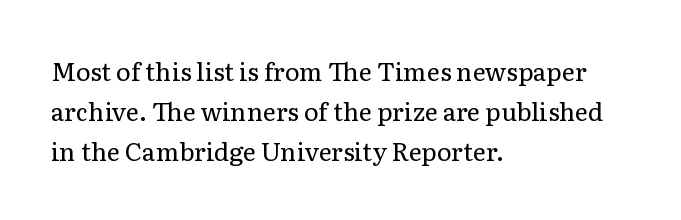
The area under the type is left untouched. A typesetter would mark this as roman, not italic. What's the leading like? Ordinary, nothing unusual. A typesetter would call this zero additional tracking. Which margin do the lines hug? The left one — the right edge is uneven. The cut favours lightness, reaching ordinary text weight at its darkest.
